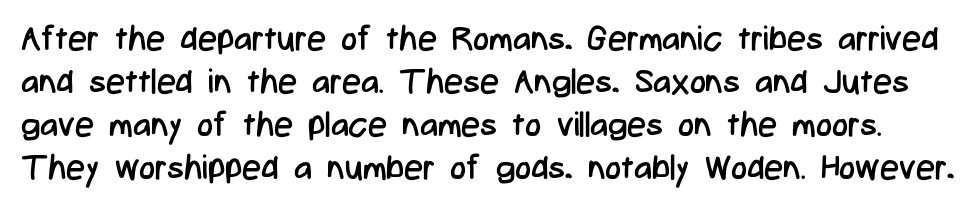
Q: Is the text bold? A: No.
Q: Is the text italic (slanted)? A: No, it is upright.
Q: Is the typeface a serif or a sans-serif typeface? A: Sans-serif.
Q: Is the text underlined? A: No.
Q: Is the spacing between letters normal or unusually wide? A: Normal.
Q: Is the spacing between lines tight, normal or loose? A: Normal.
Q: Width (condensed, normal, or wide)? A: Condensed.
Q: Stroke contrast? A: Low.
Q: x-height? A: Medium.
Q: Monospaced? A: No.
